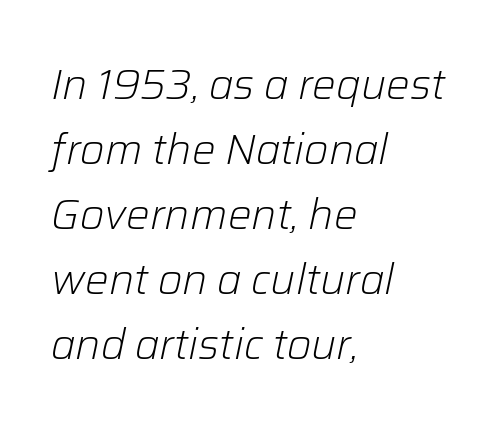
The image shows 42 px light type, italic (leaning right); set left-aligned, normal line spacing (1.55x), normal letter spacing, not underlined; low stroke contrast and a medium x-height.
